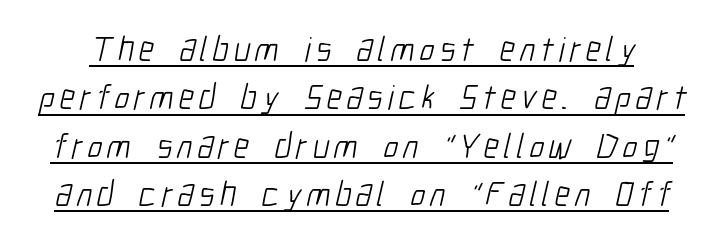
The letters look calm and open, with moderate or lighter stems. Note: no serifs on the glyphs. Vertically, the passage feels balanced, rows spaced as you'd expect. The face used here is proportionally spaced, like ordinary book or web type. What decoration does the sample have? An underline.
